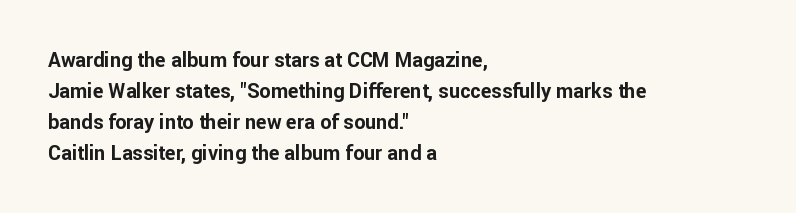
This is heavy type, rendered in bold. No extra tracking has been applied to these lines. The lines in this sample share a left origin and differ only in where they stop. A typesetter would call this leading conventional body-copy spacing. The typography opts for an upright posture over an oblique one. No word sits above an underline.
